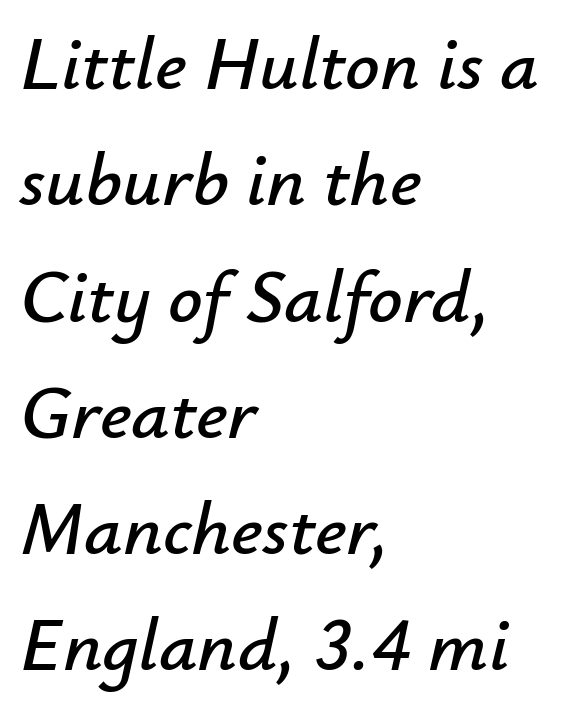
The gap between lines stays unmarked. Spacing between characters is what you'd get straight out of the box. What's the leading like? Ordinary, nothing unusual. Short and long lines alike share a common starting point at left. Think of a printed novel: that variable character pitch is what you see here. Tall strokes in this sample are angled rather than plumb.
